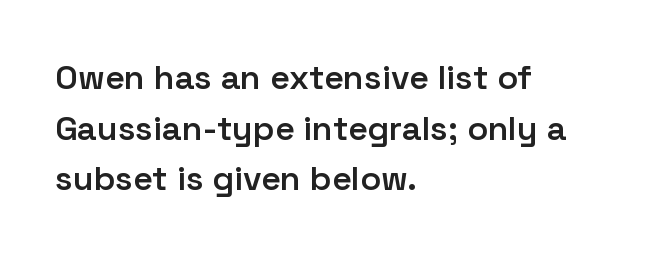
The image shows 34 px semibold sans-serif type, upright; set left-aligned, normal line spacing (1.49x), normal letter spacing, not underlined; low stroke contrast and a medium x-height.
